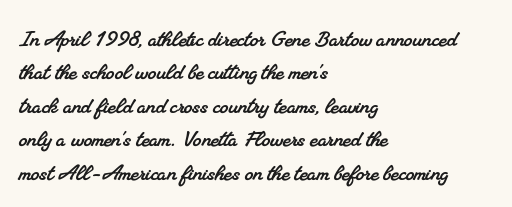
The image shows 27 px text type; set left-aligned, line spacing 1.24x, normal letter spacing, not underlined.
